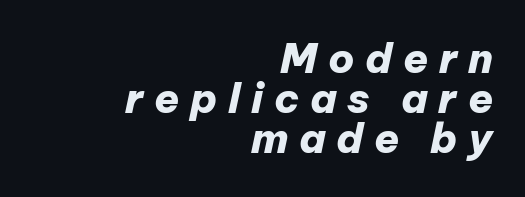
Q: Is the text bold? A: Yes.
Q: Is the text italic (slanted)? A: Yes, it leans right by about 12 degrees.
Q: Is the text underlined? A: No.
Q: How is the paragraph aligned? A: Right-aligned.
Q: Is the spacing between letters normal or unusually wide? A: Unusually wide.
Q: Is the spacing between lines tight, normal or loose? A: Tight.
Q: Width (condensed, normal, or wide)? A: Normal.
Q: Stroke contrast? A: Low.
Q: x-height? A: Medium.
Q: Monospaced? A: No.
